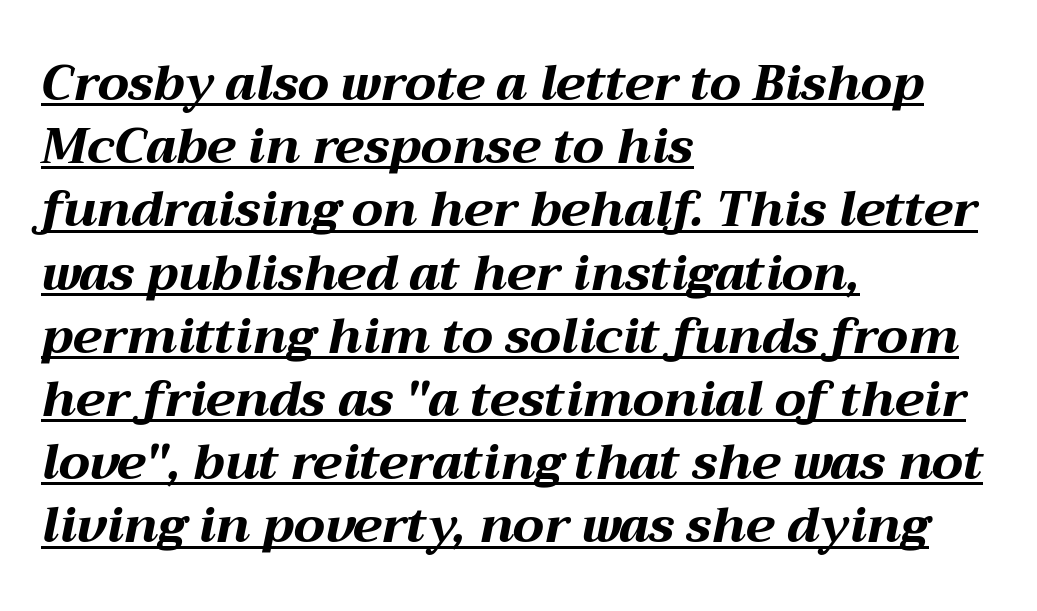
Q: Is the text bold? A: Yes.
Q: Is the text italic (slanted)? A: Yes, it leans right by about 12 degrees.
Q: Is the text underlined? A: Yes.
Q: How is the paragraph aligned? A: Left-aligned.
Q: Is the spacing between letters normal or unusually wide? A: Normal.
Q: Is the spacing between lines tight, normal or loose? A: Normal.
Q: Width (condensed, normal, or wide)? A: Wide.
Q: Stroke contrast? A: Medium.
Q: x-height? A: Medium.
Q: Monospaced? A: No.
